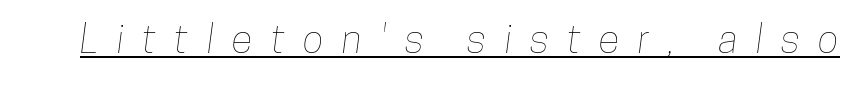
Q: Is the text underlined? A: Yes.
Q: Is the spacing between letters normal or unusually wide? A: Unusually wide.
Q: Width (condensed, normal, or wide)? A: Condensed.
Q: Stroke contrast? A: Low.
Q: x-height? A: Medium.
Q: Monospaced? A: No.
